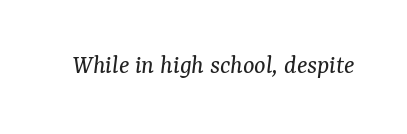
The image shows 27 px text type, italic (leaning right); set normal letter spacing, not underlined.
